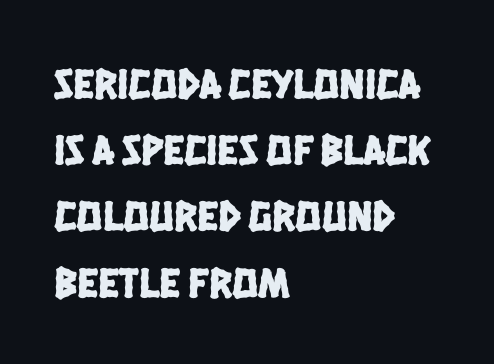
{"serif": "no", "width": "condensed", "stroke_contrast": "low", "x_height": "large", "monospaced": "no", "underline": "no", "align": "left", "line_spacing": "normal", "line_spacing_ratio": 1.54, "letter_spacing": "normal", "letter_spacing_em": 0.0, "glyph_px": 43}
